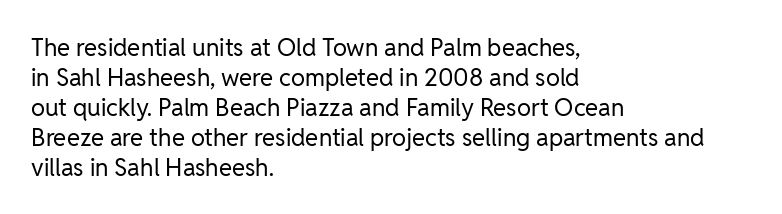
{"italic": "no", "bold": "no", "underline": "no", "align": "left", "line_spacing": "normal", "line_spacing_ratio": 1.25, "letter_spacing": "normal", "letter_spacing_em": 0.0, "glyph_px": 24}
